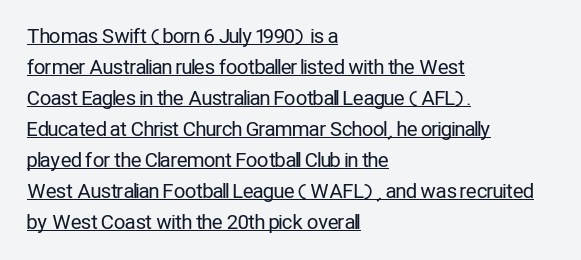
The passage is arranged the way most books set body copy — flush left. Heaviness? Minimal to ordinary, like unemphasized prose. Characters remain perfectly vertical along every line. This rendering leaves character spacing at its baseline value. Underlined type.
